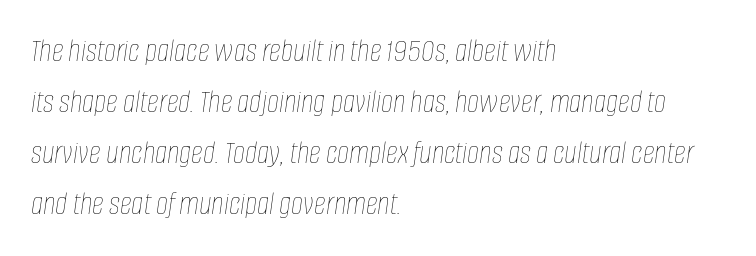
Q: Is the text bold? A: No.
Q: Is the text italic (slanted)? A: Yes, it leans right by about 8 degrees.
Q: Is the text underlined? A: No.
Q: How is the paragraph aligned? A: Left-aligned.
Q: Is the spacing between letters normal or unusually wide? A: Normal.
Q: Is the spacing between lines tight, normal or loose? A: Normal.
Q: Width (condensed, normal, or wide)? A: Condensed.
Q: Stroke contrast? A: Low.
Q: x-height? A: Large.
Q: Monospaced? A: No.
